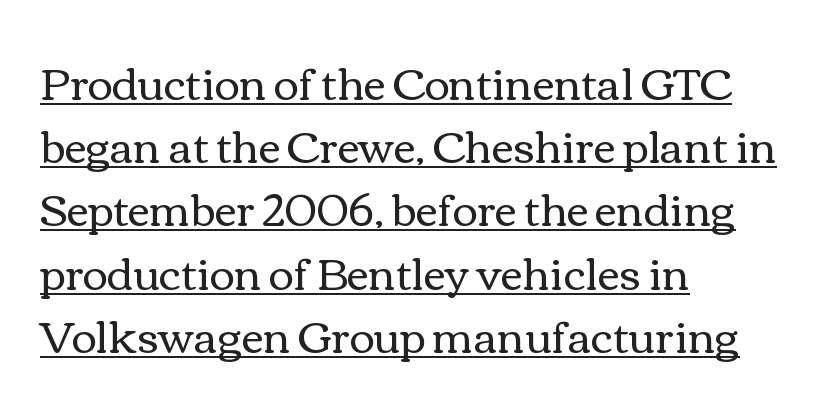
The image shows 43 px regular-weight, wide type, upright; set left-aligned, normal line spacing (1.47x), normal letter spacing, underlined; medium stroke contrast and a medium x-height.
